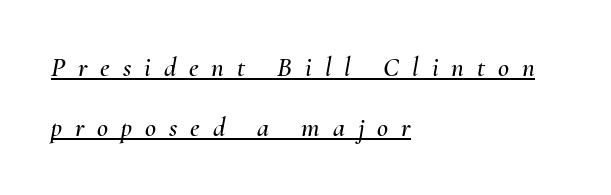
The image shows 27 px text type, italic (leaning right); set left-aligned, loose line spacing (2.22x), unusually wide letter spacing (+0.48 em), underlined.
